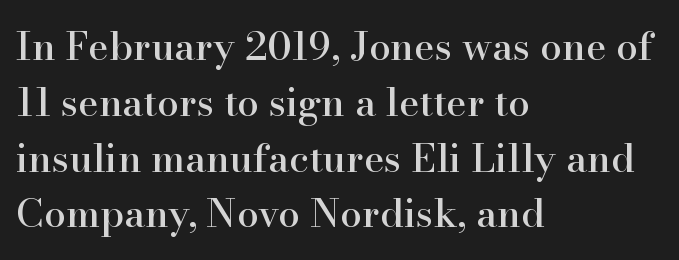
{"serif": "yes", "italic": "no", "width": "normal", "stroke_contrast": "high", "x_height": "small", "monospaced": "no", "underline": "no", "align": "left", "line_spacing": "normal", "line_spacing_ratio": 1.43, "letter_spacing": "normal", "letter_spacing_em": 0.0, "glyph_px": 39}
